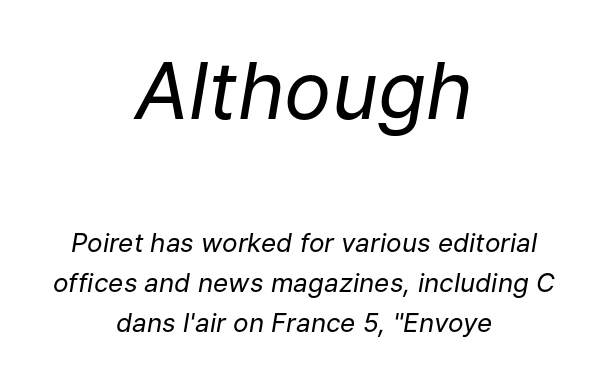
The image shows 79 px regular-weight type, italic (leaning right); set centered, normal line spacing (1.53x), normal letter spacing, not underlined; the first (top) block is 3.04x larger; low stroke contrast and a medium x-height.
